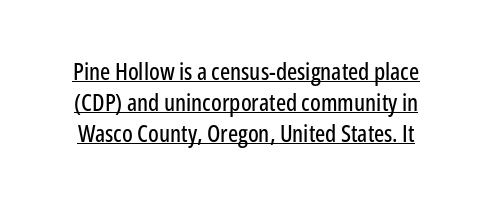
Posture: vertical. Is the letter spacing exaggerated? No — it looks like the ordinary default. Rows of type keep a routine distance in the vertical direction. Looks like someone drew a line under every word here.
